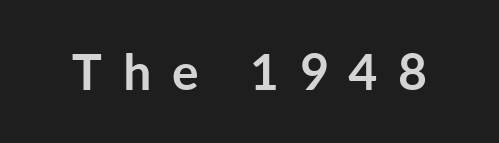
The image shows 50 px semibold sans-serif type, upright; set unusually wide letter spacing (+0.41 em), not underlined; low stroke contrast and a medium x-height.
